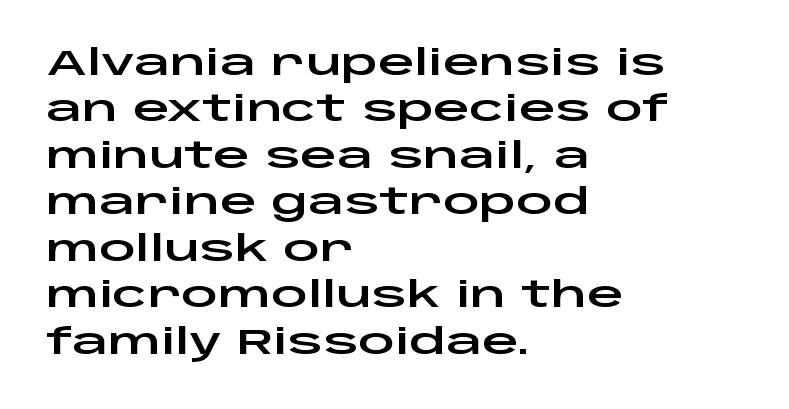
The image shows 36 px wide sans-serif type, upright; set left-aligned, normal line spacing (1.29x), normal letter spacing, not underlined; low stroke contrast and a large x-height.
